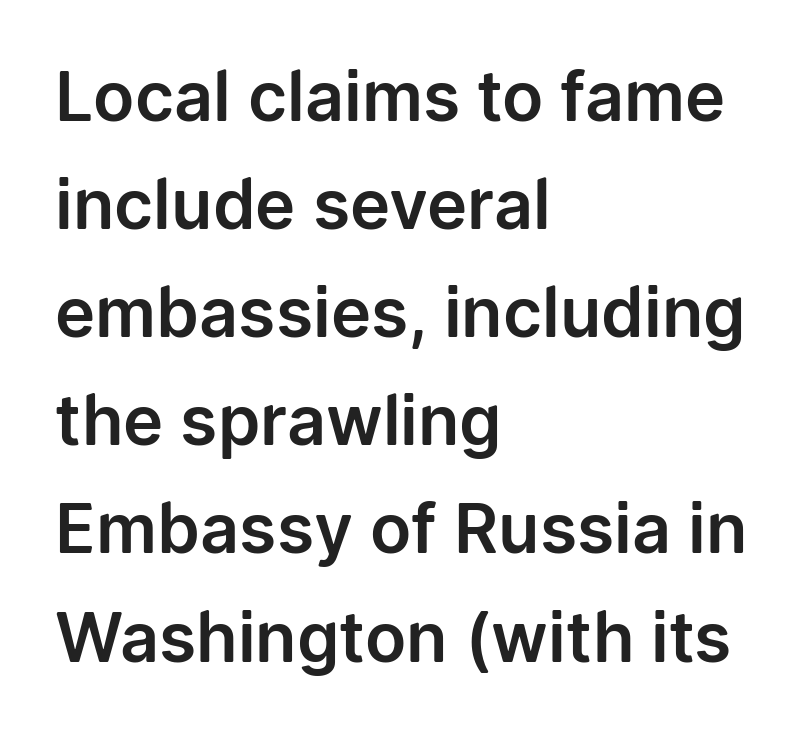
Q: Is the text italic (slanted)? A: No, it is upright.
Q: Is the typeface a serif or a sans-serif typeface? A: Sans-serif.
Q: Is the text underlined? A: No.
Q: How is the paragraph aligned? A: Left-aligned.
Q: Is the spacing between letters normal or unusually wide? A: Normal.
Q: Is the spacing between lines tight, normal or loose? A: Normal.
Q: Width (condensed, normal, or wide)? A: Normal.
Q: Stroke contrast? A: Low.
Q: x-height? A: Medium.
Q: Monospaced? A: No.
